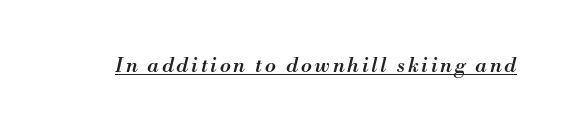
Posture: slanted. Quick note: underline on. Every letter is mildly thick-stroked: semibold rather than bold.
